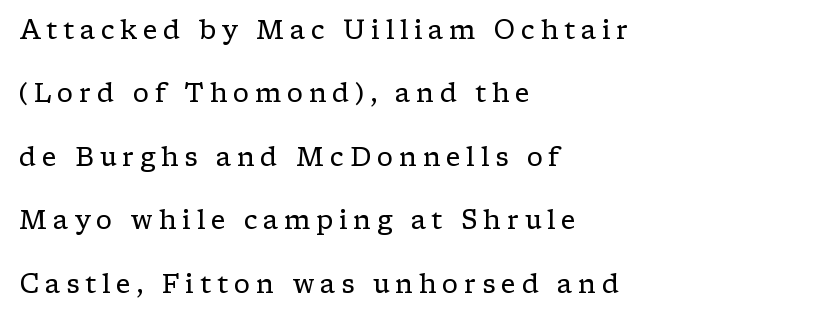
The image shows 26 px text type, upright; set left-aligned, loose line spacing (2.44x), unusually wide letter spacing (+0.22 em), not underlined.
